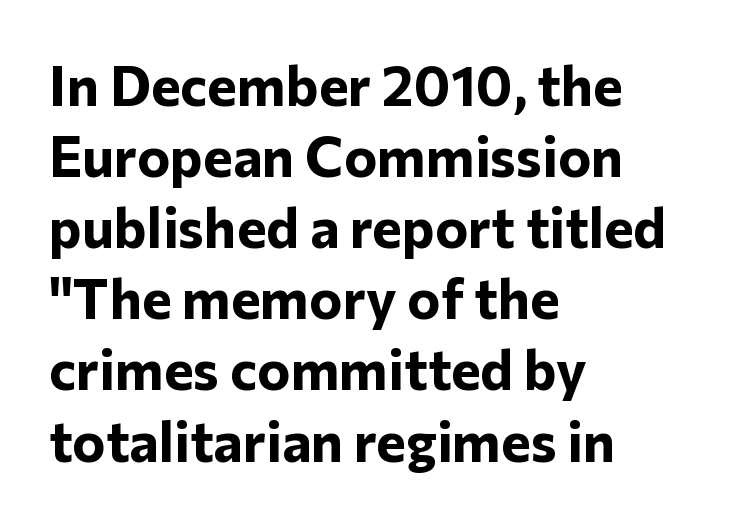
Q: Is the text bold? A: Yes.
Q: Is the text italic (slanted)? A: No, it is upright.
Q: Is the typeface a serif or a sans-serif typeface? A: Sans-serif.
Q: Is the text underlined? A: No.
Q: How is the paragraph aligned? A: Left-aligned.
Q: Is the spacing between letters normal or unusually wide? A: Normal.
Q: Is the spacing between lines tight, normal or loose? A: Normal.
Q: Width (condensed, normal, or wide)? A: Normal.
Q: Stroke contrast? A: Low.
Q: x-height? A: Medium.
Q: Monospaced? A: No.
